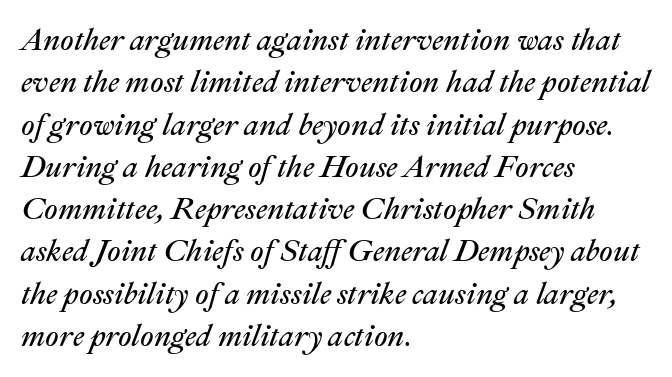
Note the varied advance widths — an 'i' is clearly narrower than an 'm'. Evenly set lines give the paragraph a standard silhouette. Tall strokes in this sample are angled rather than plumb. This is not heavy type; no bold has been used. The strip under each line holds only bare page.
